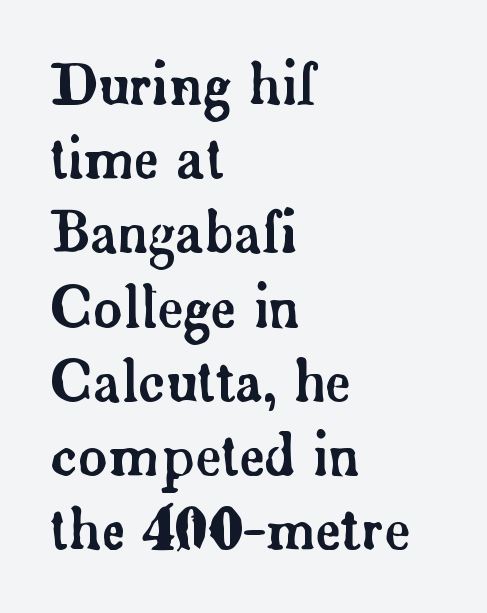
{"serif": "yes", "italic": "no", "width": "normal", "stroke_contrast": "low", "x_height": "small", "monospaced": "no", "underline": "no", "align": "left", "line_spacing": "normal", "line_spacing_ratio": 1.35, "letter_spacing": "normal", "letter_spacing_em": 0.0, "glyph_px": 55}
